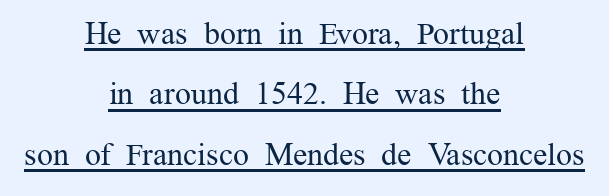
The image shows 32 px regular-weight serif type, upright; set centered, line spacing 1.89x, normal letter spacing, underlined; medium stroke contrast and a medium x-height.
